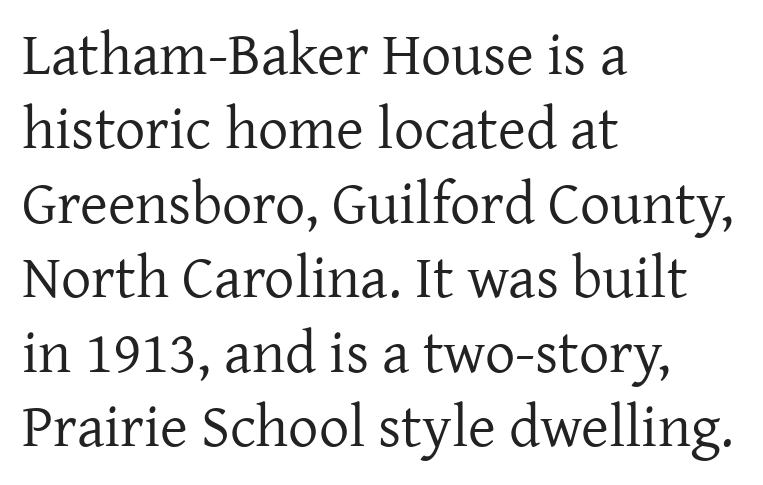
{"serif": "yes", "italic": "no", "bold": "no", "weight": "regular", "width": "normal", "stroke_contrast": "low", "x_height": "medium", "monospaced": "no", "underline": "no", "align": "left", "line_spacing_ratio": 1.24, "letter_spacing": "normal", "letter_spacing_em": 0.0, "glyph_px": 60}
